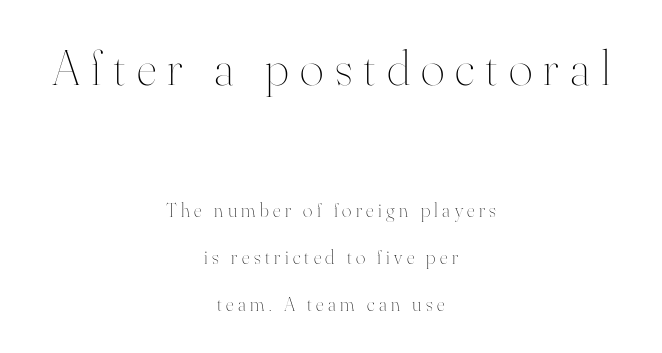
{"italic": "no", "bold": "no", "weight": "thin", "width": "normal", "stroke_contrast": "high", "x_height": "small", "monospaced": "no", "underline": "no", "align": "center", "line_spacing": "loose", "line_spacing_ratio": 2.37, "letter_spacing": "wide", "letter_spacing_em": 0.22, "larger_block": "first", "size_ratio": 2.55, "glyph_px": 51}
